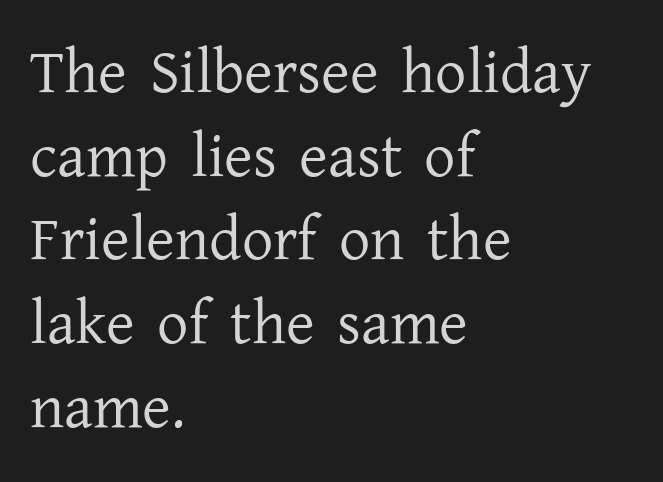
Q: Is the text bold? A: No.
Q: Is the text italic (slanted)? A: No, it is upright.
Q: Is the typeface a serif or a sans-serif typeface? A: Serif.
Q: Is the text underlined? A: No.
Q: How is the paragraph aligned? A: Left-aligned.
Q: Is the spacing between letters normal or unusually wide? A: Normal.
Q: Is the spacing between lines tight, normal or loose? A: Normal.
Q: Width (condensed, normal, or wide)? A: Normal.
Q: Stroke contrast? A: Low.
Q: x-height? A: Medium.
Q: Monospaced? A: No.
